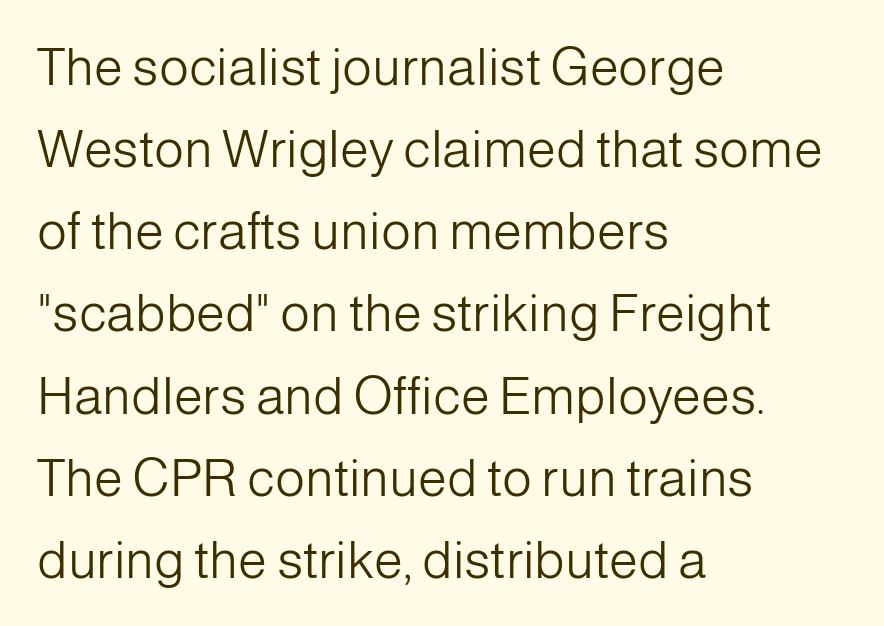
The image shows 52 px light sans-serif type, upright; set left-aligned, normal line spacing (1.58x), normal letter spacing, not underlined; low stroke contrast and a medium x-height.
